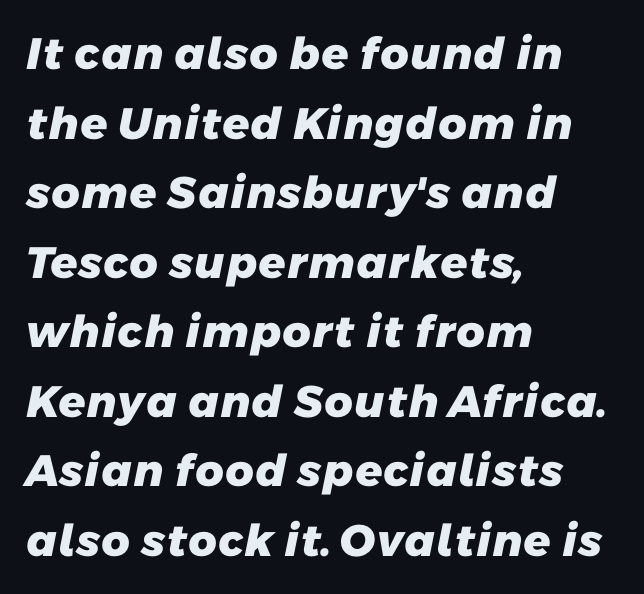
Q: Is the text bold? A: Yes.
Q: Is the typeface a serif or a sans-serif typeface? A: Sans-serif.
Q: Is the text underlined? A: No.
Q: How is the paragraph aligned? A: Left-aligned.
Q: Is the spacing between letters normal or unusually wide? A: Normal.
Q: Is the spacing between lines tight, normal or loose? A: Normal.
Q: Width (condensed, normal, or wide)? A: Normal.
Q: Stroke contrast? A: Low.
Q: x-height? A: Medium.
Q: Monospaced? A: No.
